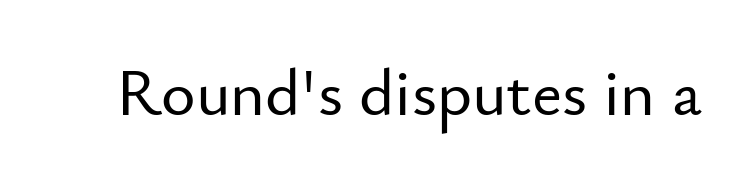
The image shows 66 px sans-serif type, upright; set normal letter spacing, not underlined; low stroke contrast and a small x-height.
